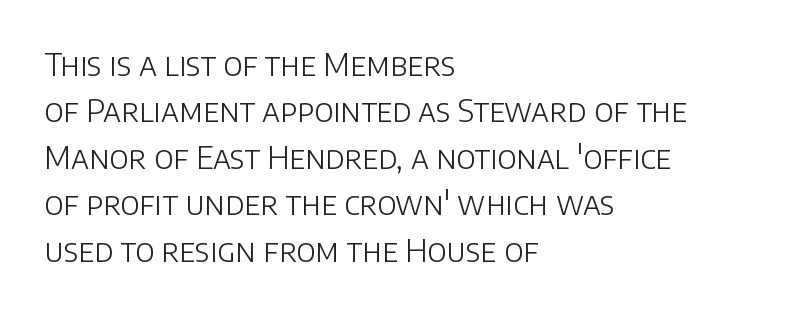
Q: Is the text bold? A: No.
Q: Is the text italic (slanted)? A: No, it is upright.
Q: Is the typeface a serif or a sans-serif typeface? A: Sans-serif.
Q: Is the text underlined? A: No.
Q: How is the paragraph aligned? A: Left-aligned.
Q: Is the spacing between letters normal or unusually wide? A: Normal.
Q: Is the spacing between lines tight, normal or loose? A: Normal.
Q: Width (condensed, normal, or wide)? A: Normal.
Q: Stroke contrast? A: Low.
Q: x-height? A: Large.
Q: Monospaced? A: No.
